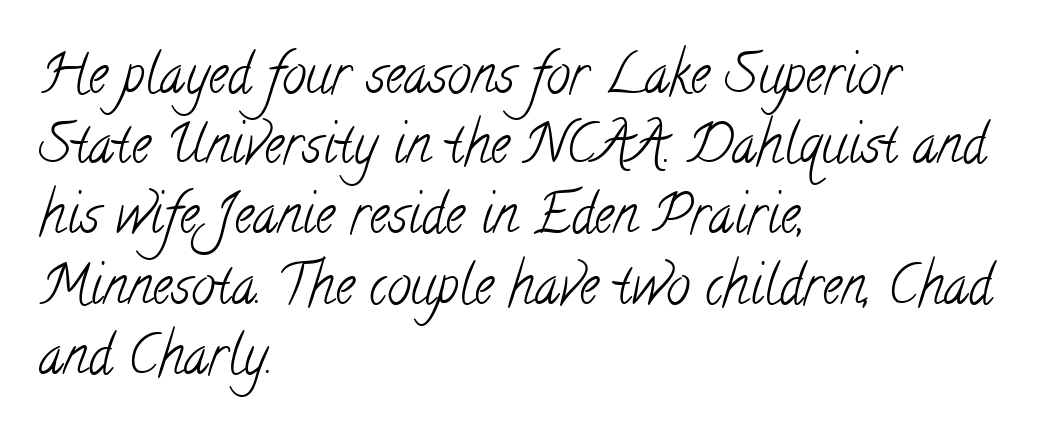
The image shows 54 px light, condensed serif type; set left-aligned, normal line spacing (1.3x), normal letter spacing, not underlined; low stroke contrast and a small x-height.
